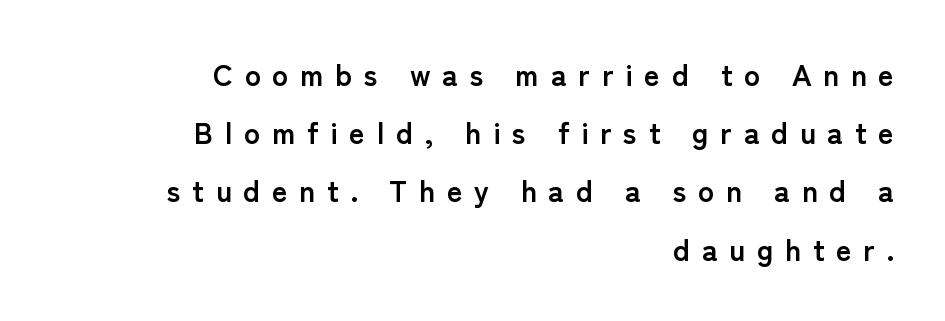
{"serif": "no", "italic": "no", "bold": "yes", "weight": "semibold", "width": "normal", "stroke_contrast": "low", "x_height": "medium", "monospaced": "no", "underline": "no", "align": "right", "line_spacing": "loose", "line_spacing_ratio": 1.94, "letter_spacing": "wide", "letter_spacing_em": 0.39, "glyph_px": 30}
